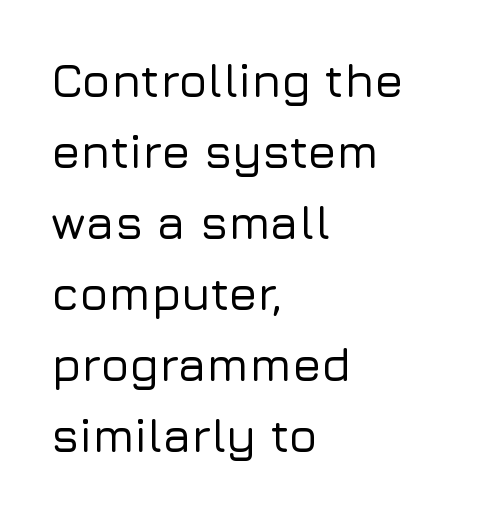
{"serif": "no", "italic": "no", "width": "normal", "stroke_contrast": "low", "x_height": "medium", "monospaced": "no", "underline": "no", "align": "left", "line_spacing": "normal", "line_spacing_ratio": 1.51, "letter_spacing": "normal", "letter_spacing_em": 0.0, "glyph_px": 47}
